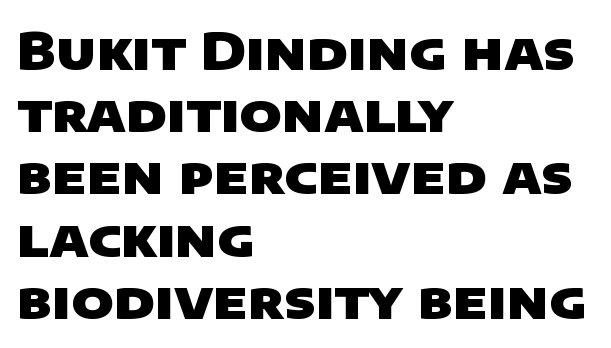
The passage shown is typeset with a sans-serif family. Tracking value appears to be zero — textbook default spacing. A classic flush-left, rag-right setting is used for this passage. The font is running at its bold setting. The words here are not underlined. Varying glyph widths throughout — classic text-font behaviour.
